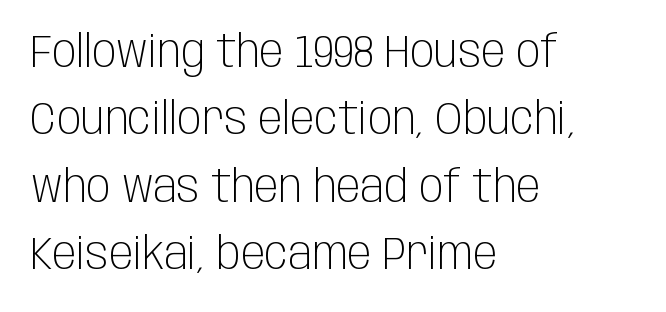
Descenders hang freely into open space. There is no visible air inserted between adjacent glyphs. Unlike italic type, these characters show no tilt at all. Note the varied advance widths — an 'i' is clearly narrower than an 'm'. The typeface chosen for these lines omits serifs.
